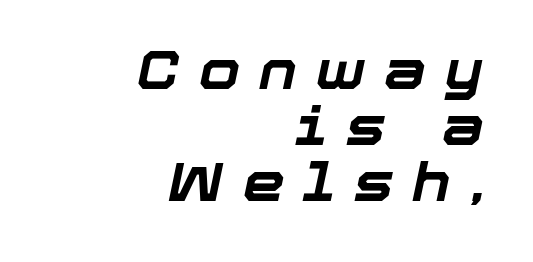
Vertically, the passage feels compressed, each row crowding the next. Letter spacing: wide. The text block is weighted toward the right margin, trailing off unevenly leftward. Observe the lean: these are italic letterforms. Words float on clear page, feet unadorned.
